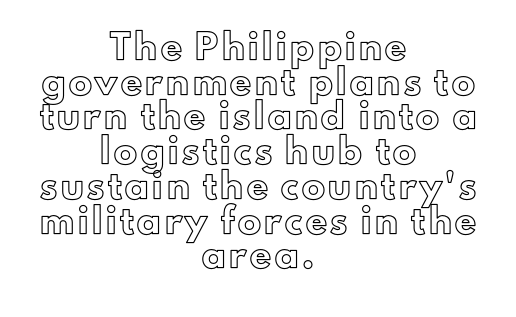
The image shows 23 px text type, upright; set centered, normal line spacing (1.51x), not underlined.
